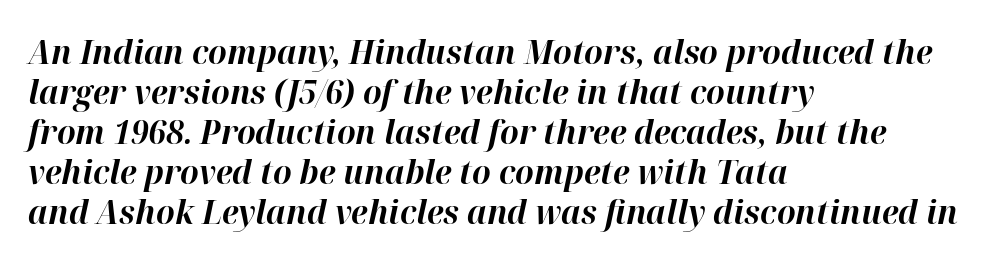
The image shows 33 px bold type, italic (leaning right); set left-aligned, line spacing 1.21x, normal letter spacing, not underlined; high stroke contrast and a medium x-height.
